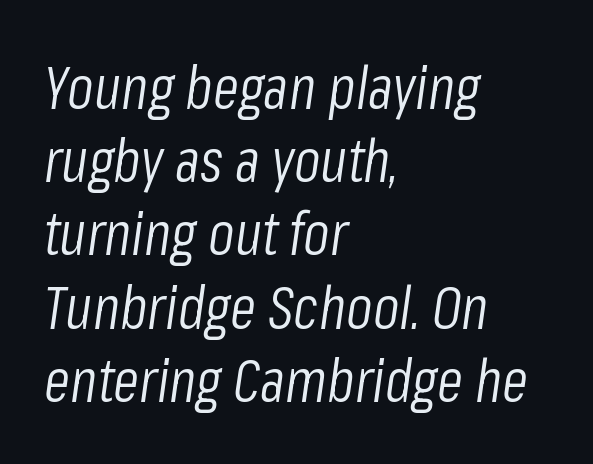
{"italic": "yes", "lean": "right", "slant_degrees": 8, "bold": "no", "weight": "light", "width": "condensed", "stroke_contrast": "low", "x_height": "medium", "monospaced": "no", "underline": "no", "align": "left", "line_spacing_ratio": 1.22, "letter_spacing": "normal", "letter_spacing_em": 0.0, "glyph_px": 60}
